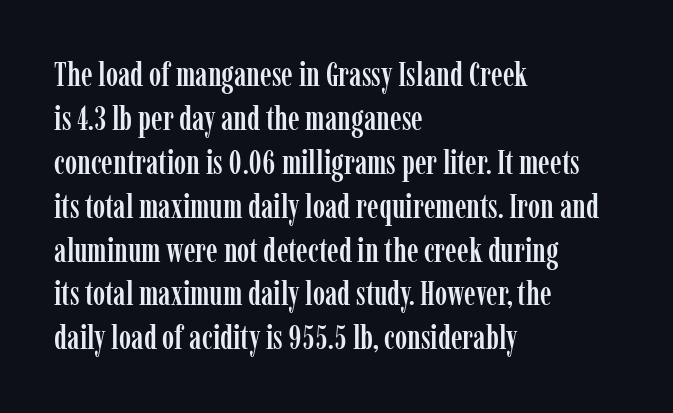
Rule under the text: the space is simply empty. Posture: straight, roman, zero tilt. The letterforms sit shoulder to shoulder at normal distance. Whoever set this chose a conventional vertical rhythm.
